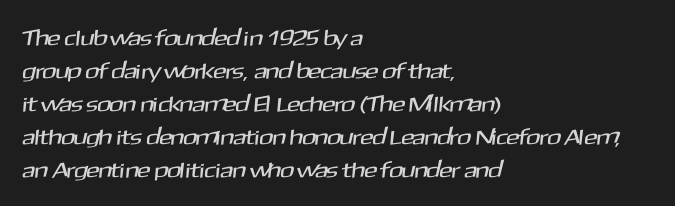
Short and long lines alike share a common starting point at left. Line spacing here is normal. Underline: absent. Observe the ordinary spacing: letters are neighbours, not strangers.
